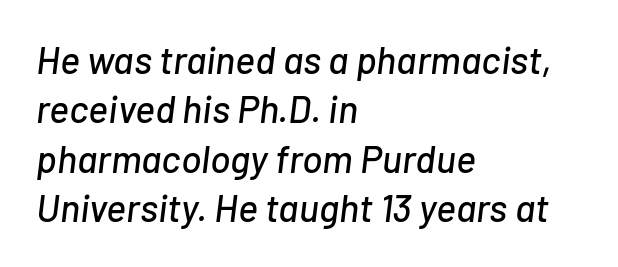
The image shows 38 px text type, italic (leaning right); set left-aligned, normal line spacing (1.3x), normal letter spacing, not underlined; low stroke contrast and a medium x-height.
